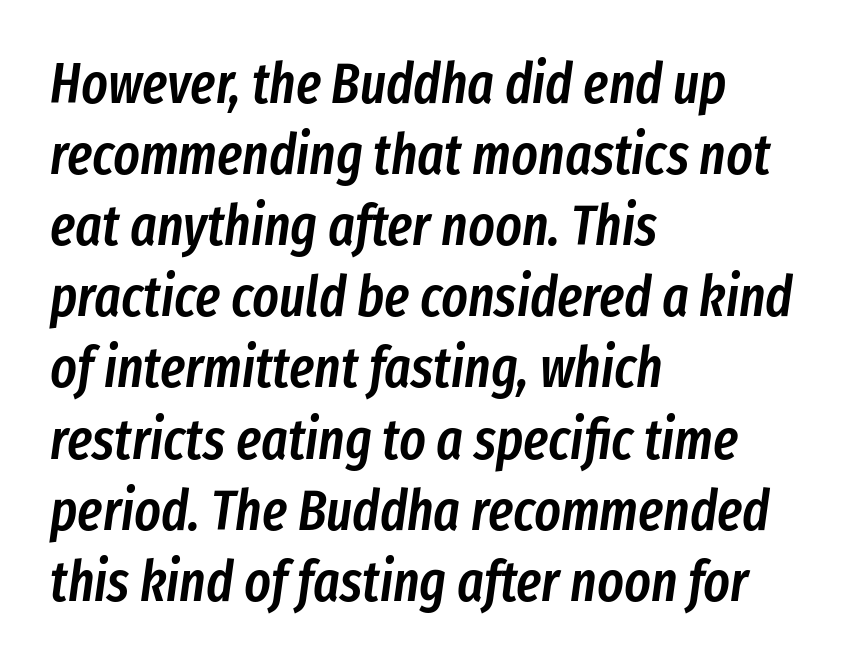
{"italic": "yes", "lean": "right", "slant_degrees": 8, "bold": "semi", "weight": "semibold", "width": "condensed", "stroke_contrast": "low", "x_height": "medium", "monospaced": "no", "underline": "no", "align": "left", "line_spacing": "normal", "line_spacing_ratio": 1.27, "letter_spacing": "normal", "letter_spacing_em": 0.0, "glyph_px": 56}
